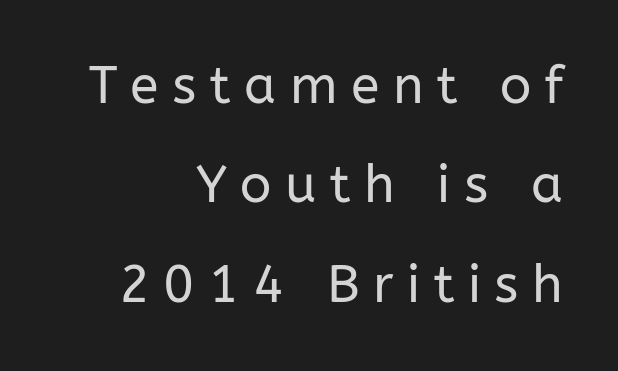
{"serif": "no", "italic": "no", "bold": "no", "weight": "regular", "width": "normal", "stroke_contrast": "low", "x_height": "medium", "monospaced": "no", "underline": "no", "align": "right", "line_spacing": "loose", "line_spacing_ratio": 1.91, "letter_spacing": "wide", "letter_spacing_em": 0.26, "glyph_px": 52}
